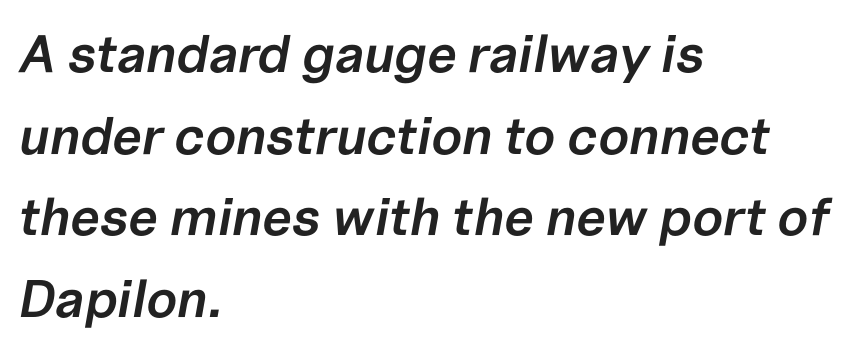
The image shows 53 px semibold type, italic (leaning right); set left-aligned, normal line spacing (1.54x), normal letter spacing, not underlined; low stroke contrast and a medium x-height.
